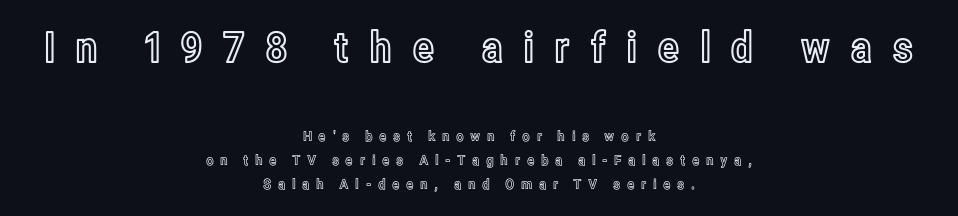
The image shows 42 px condensed type, upright; set centered, normal line spacing (1.7x), unusually wide letter spacing (+0.46 em), not underlined; the first (top) block is 3.0x larger; a medium x-height.
